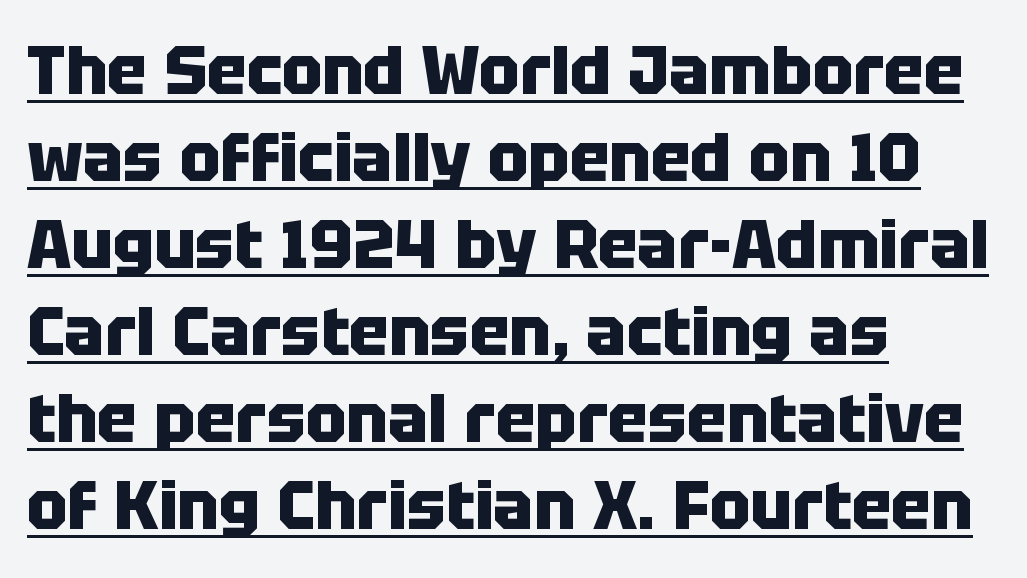
{"serif": "no", "italic": "no", "bold": "yes", "weight": "heavy", "width": "normal", "stroke_contrast": "low", "x_height": "large", "monospaced": "no", "underline": "yes", "align": "left", "line_spacing": "normal", "line_spacing_ratio": 1.3, "letter_spacing": "normal", "letter_spacing_em": 0.0, "glyph_px": 67}
